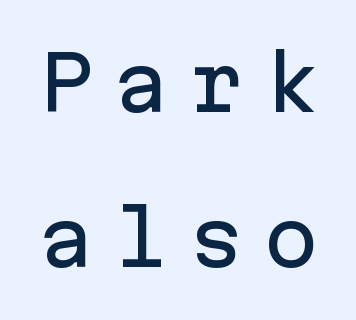
Q: Is the text italic (slanted)? A: No, it is upright.
Q: Is the typeface a serif or a sans-serif typeface? A: Sans-serif.
Q: Is the text underlined? A: No.
Q: Is the spacing between letters normal or unusually wide? A: Unusually wide.
Q: Is the spacing between lines tight, normal or loose? A: Loose.
Q: Width (condensed, normal, or wide)? A: Normal.
Q: Stroke contrast? A: Low.
Q: x-height? A: Medium.
Q: Monospaced? A: Yes.
